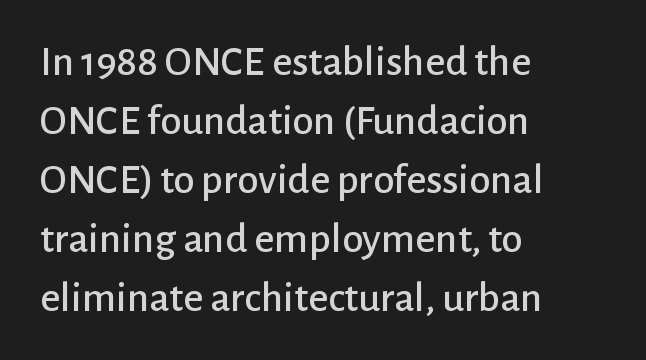
{"serif": "no", "italic": "no", "width": "normal", "stroke_contrast": "low", "x_height": "medium", "monospaced": "no", "underline": "no", "align": "left", "line_spacing": "normal", "line_spacing_ratio": 1.37, "letter_spacing": "normal", "letter_spacing_em": 0.0, "glyph_px": 43}
